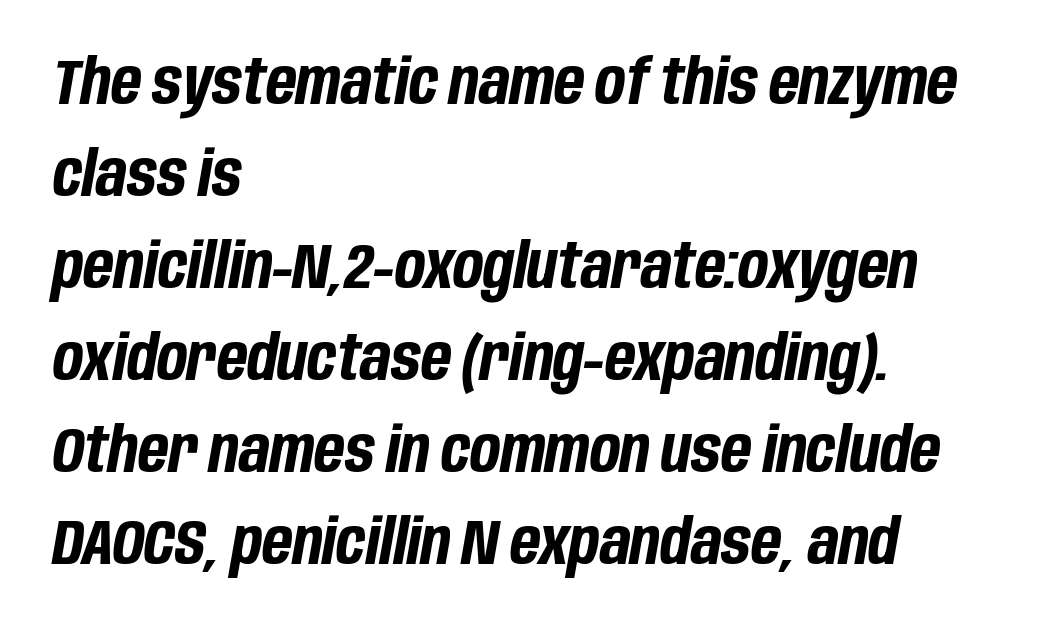
{"italic": "yes", "lean": "right", "slant_degrees": 10, "bold": "yes", "weight": "bold", "width": "condensed", "stroke_contrast": "low", "x_height": "large", "monospaced": "no", "underline": "no", "align": "left", "line_spacing": "normal", "line_spacing_ratio": 1.46, "letter_spacing": "normal", "letter_spacing_em": 0.0, "glyph_px": 63}
